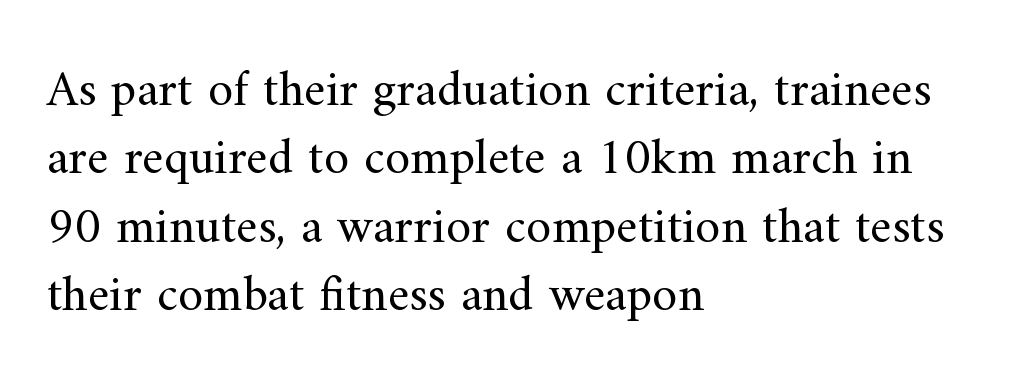
Each new line begins a customary step beneath the previous one. The text was rendered using a seriffed face with decorative stroke endings. Standard letterfit; no display-style spreading of the glyphs. Is this a fixed-width face? No — the glyphs have proportional, varying widths. The specimen omits any rule beneath the text block's lines. These lines stack with their left ends in a neat column.
